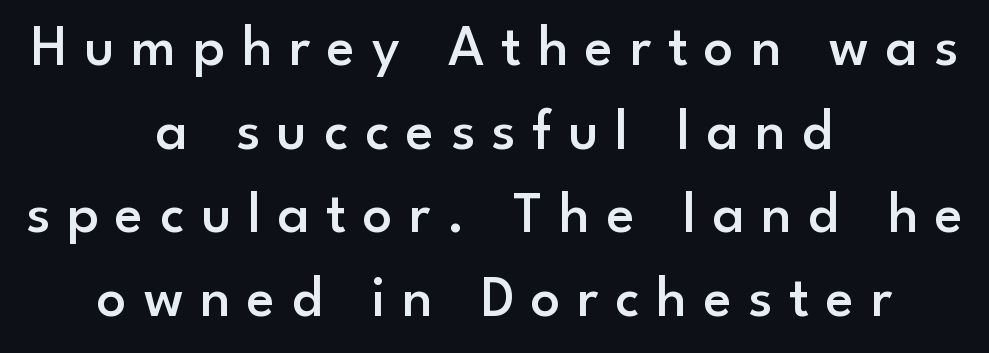
The image shows 58 px semibold sans-serif type, upright; set centered, normal line spacing (1.44x), unusually wide letter spacing (+0.29 em), not underlined; low stroke contrast and a small x-height.
